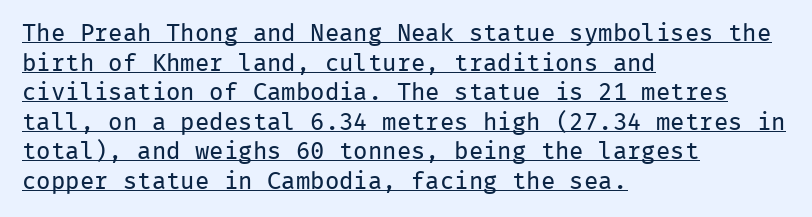
The image shows 24 px text type, upright; set left-aligned, line spacing 1.23x, normal letter spacing, underlined.
